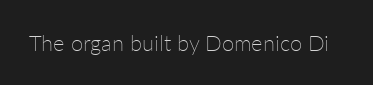
Q: Is the text bold? A: No.
Q: Is the text italic (slanted)? A: No, it is upright.
Q: Is the text underlined? A: No.
Q: Is the spacing between letters normal or unusually wide? A: Normal.
